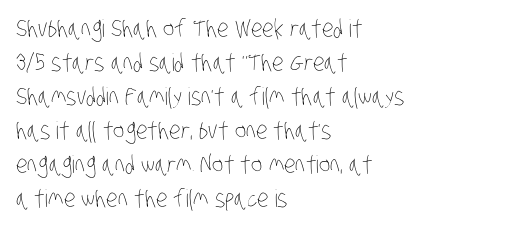
The image shows 24 px text type; set left-aligned, normal line spacing (1.42x), normal letter spacing, not underlined.
